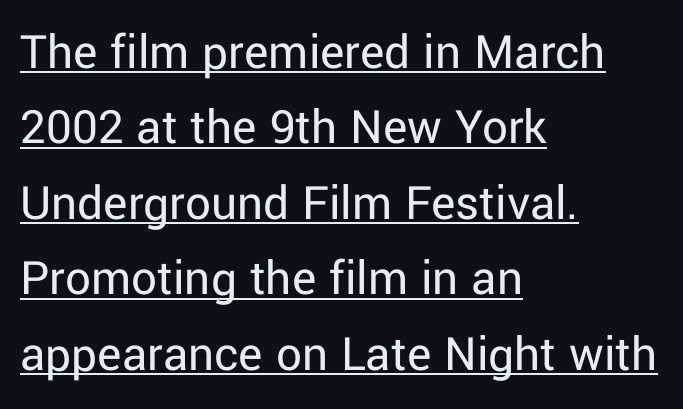
{"serif": "no", "italic": "no", "bold": "no", "weight": "regular", "width": "normal", "stroke_contrast": "low", "x_height": "medium", "monospaced": "no", "underline": "yes", "align": "left", "line_spacing": "normal", "line_spacing_ratio": 1.48, "letter_spacing": "normal", "letter_spacing_em": 0.0, "glyph_px": 51}
